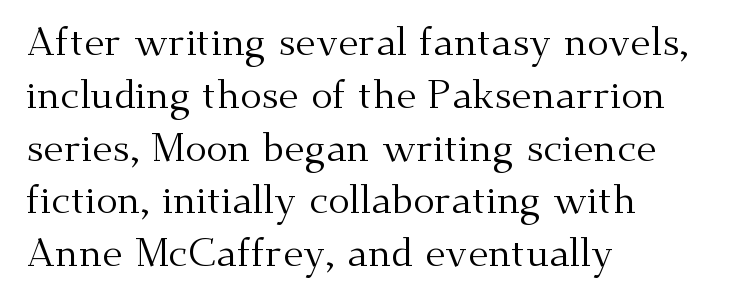
{"serif": "yes", "italic": "no", "bold": "no", "weight": "regular", "width": "normal", "stroke_contrast": "medium", "x_height": "small", "monospaced": "no", "underline": "no", "align": "left", "line_spacing": "normal", "line_spacing_ratio": 1.32, "letter_spacing": "normal", "letter_spacing_em": 0.0, "glyph_px": 40}
